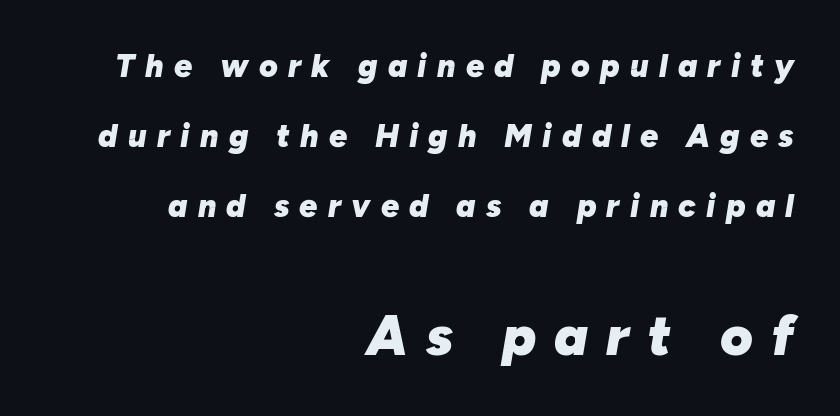
Q: Is the text bold? A: Yes.
Q: Is the text italic (slanted)? A: Yes, it leans right by about 10 degrees.
Q: Is the text underlined? A: No.
Q: How is the paragraph aligned? A: Right-aligned.
Q: Is the spacing between letters normal or unusually wide? A: Unusually wide.
Q: Is the spacing between lines tight, normal or loose? A: Loose.
Q: Which block of text is set in a larger size, the first (top) or the second (bottom)? A: The second (bottom) one.
Q: Width (condensed, normal, or wide)? A: Normal.
Q: Stroke contrast? A: Low.
Q: x-height? A: Medium.
Q: Monospaced? A: No.
